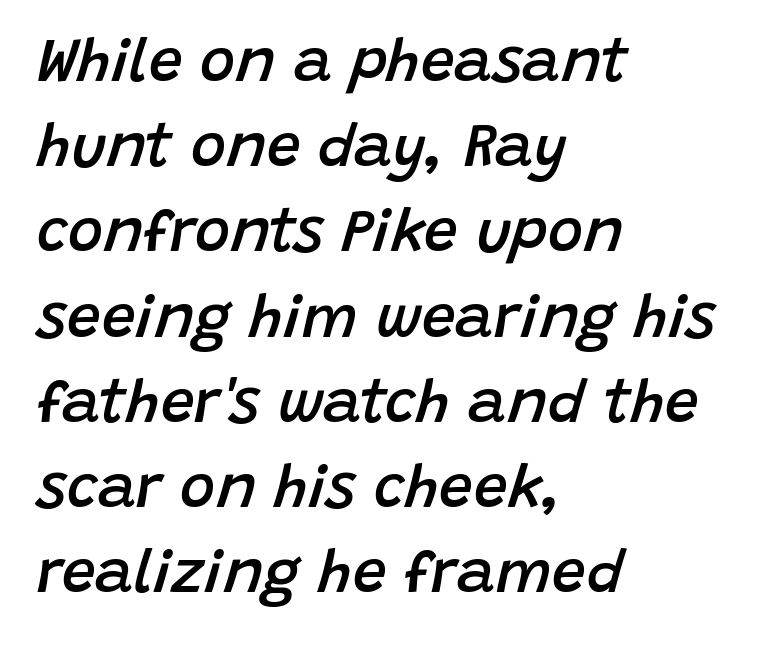
Q: Is the text bold? A: Semi-bold.
Q: Is the text italic (slanted)? A: Yes, it leans right by about 15 degrees.
Q: Is the text underlined? A: No.
Q: How is the paragraph aligned? A: Left-aligned.
Q: Is the spacing between letters normal or unusually wide? A: Normal.
Q: Is the spacing between lines tight, normal or loose? A: Normal.
Q: Width (condensed, normal, or wide)? A: Normal.
Q: Stroke contrast? A: Low.
Q: x-height? A: Large.
Q: Monospaced? A: No.
